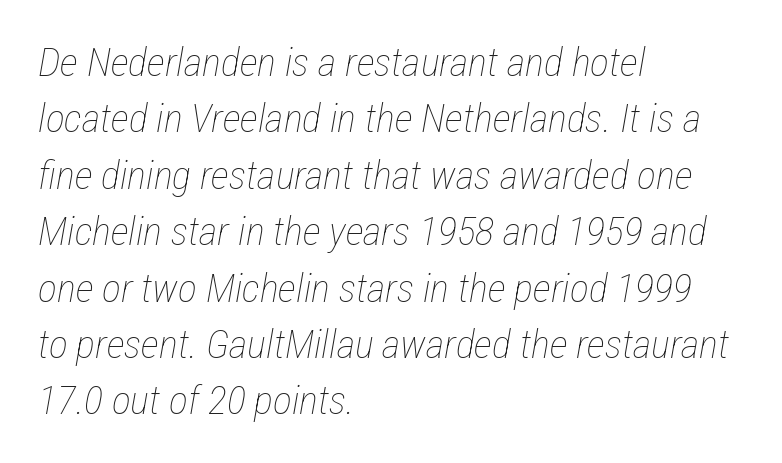
Q: Is the text bold? A: No.
Q: Is the text italic (slanted)? A: Yes, it leans right by about 12 degrees.
Q: Is the text underlined? A: No.
Q: How is the paragraph aligned? A: Left-aligned.
Q: Is the spacing between letters normal or unusually wide? A: Normal.
Q: Is the spacing between lines tight, normal or loose? A: Normal.
Q: Width (condensed, normal, or wide)? A: Condensed.
Q: Stroke contrast? A: Low.
Q: x-height? A: Medium.
Q: Monospaced? A: No.
